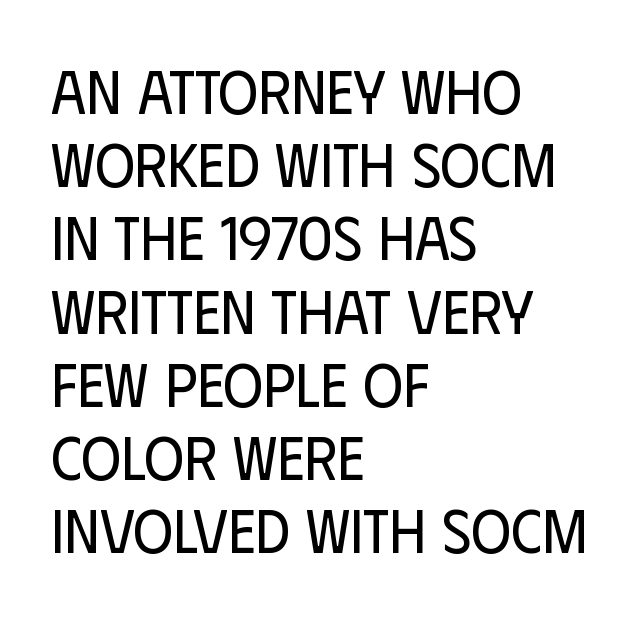
Note the varied advance widths — an 'i' is clearly narrower than an 'm'. Nothing unusual about the tracking: characters are spaced as the font intends. The string is rendered with underlining switched off. Posture: upright roman.
